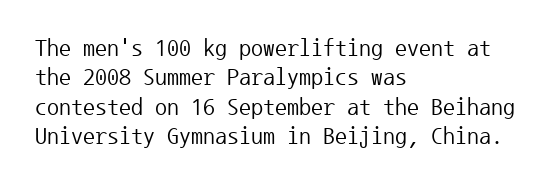
The image shows 24 px text type, upright; set left-aligned, line spacing 1.22x, normal letter spacing, not underlined.
